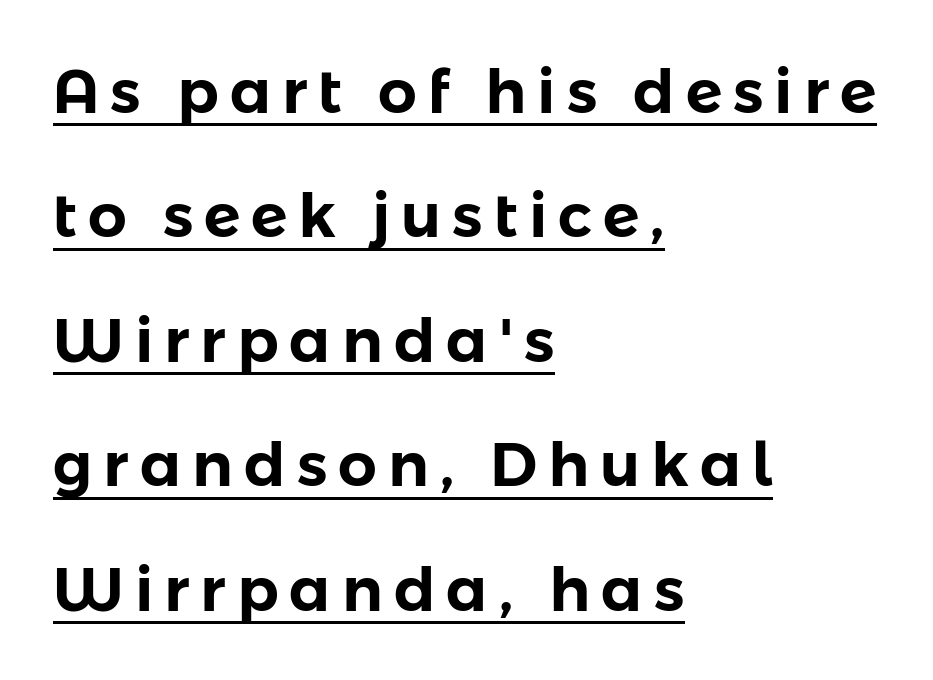
{"serif": "no", "italic": "no", "width": "normal", "stroke_contrast": "low", "x_height": "medium", "monospaced": "no", "underline": "yes", "align": "left", "line_spacing": "loose", "line_spacing_ratio": 2.04, "glyph_px": 61}
